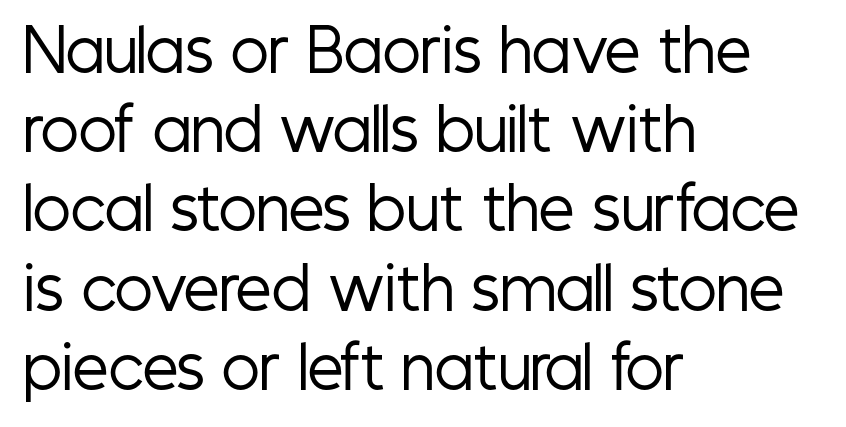
The image shows 57 px regular-weight, condensed sans-serif type, upright; set left-aligned, normal line spacing (1.39x), normal letter spacing, not underlined; low stroke contrast and a medium x-height.
